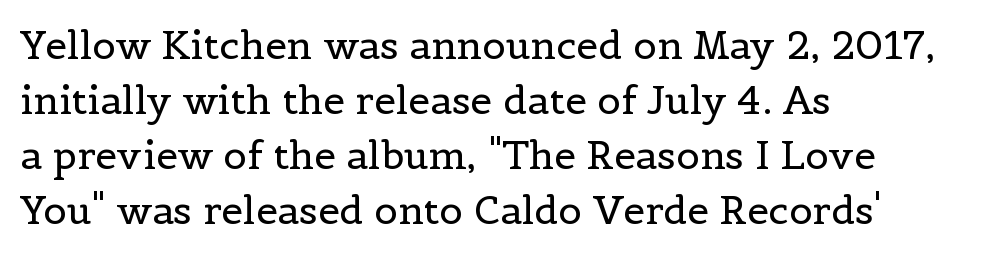
{"serif": "yes", "italic": "no", "bold": "no", "weight": "regular", "width": "normal", "x_height": "medium", "monospaced": "no", "underline": "no", "align": "left", "line_spacing": "normal", "line_spacing_ratio": 1.41, "letter_spacing": "normal", "letter_spacing_em": 0.0, "glyph_px": 39}
